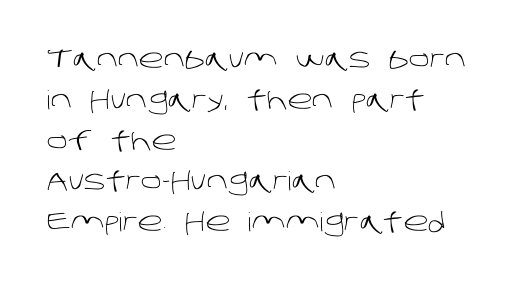
{"bold": "no", "underline": "no", "align": "left", "line_spacing": "normal", "line_spacing_ratio": 1.57, "letter_spacing": "normal", "letter_spacing_em": 0.0, "glyph_px": 26}
